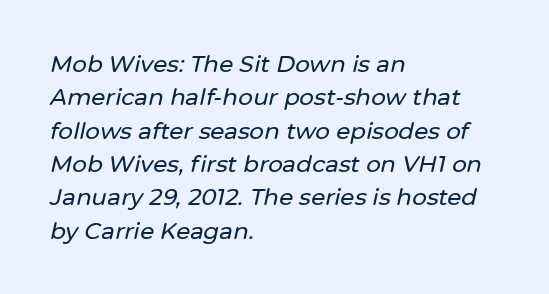
Posture: slanted. Clear beneath every line of the passage. Look at the tracking — it's just the regular setting, nothing added. Does the copy run flush right? No — it runs flush left. The line-height multiplier appears to be the usual default.
